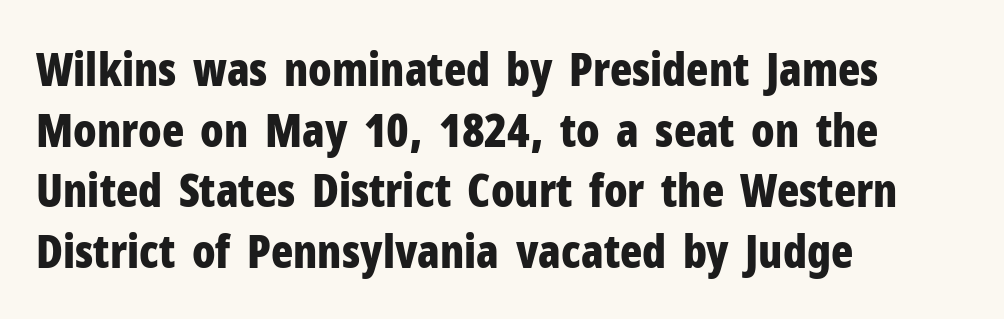
The image shows 46 px bold, condensed sans-serif type, upright; set left-aligned, normal line spacing (1.32x), normal letter spacing, not underlined; low stroke contrast and a medium x-height.
